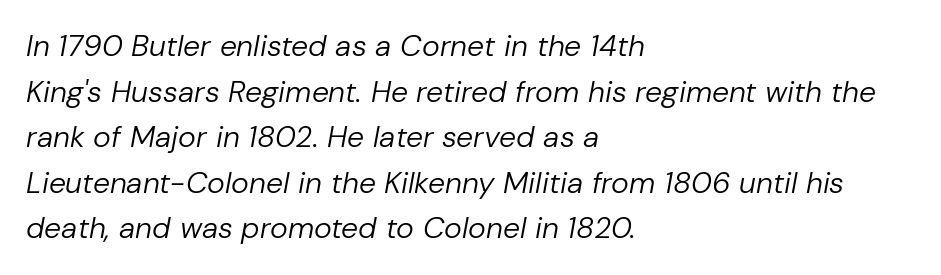
Q: Is the text bold? A: No.
Q: Is the text italic (slanted)? A: Yes, it leans right by about 10 degrees.
Q: Is the text underlined? A: No.
Q: How is the paragraph aligned? A: Left-aligned.
Q: Is the spacing between letters normal or unusually wide? A: Normal.
Q: Is the spacing between lines tight, normal or loose? A: Normal.
Q: Width (condensed, normal, or wide)? A: Normal.
Q: Stroke contrast? A: Low.
Q: x-height? A: Medium.
Q: Monospaced? A: No.
